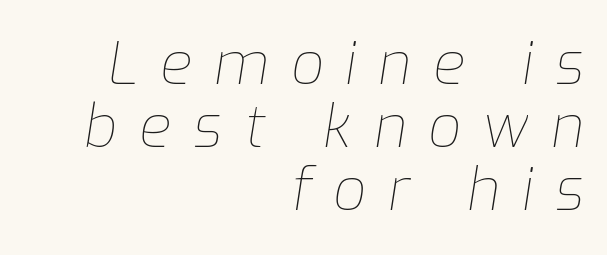
{"italic": "yes", "lean": "right", "slant_degrees": 9, "bold": "no", "weight": "thin", "width": "normal", "stroke_contrast": "low", "x_height": "medium", "monospaced": "no", "underline": "no", "align": "right", "line_spacing": "tight", "line_spacing_ratio": 1.09, "letter_spacing": "wide", "letter_spacing_em": 0.38, "glyph_px": 58}
